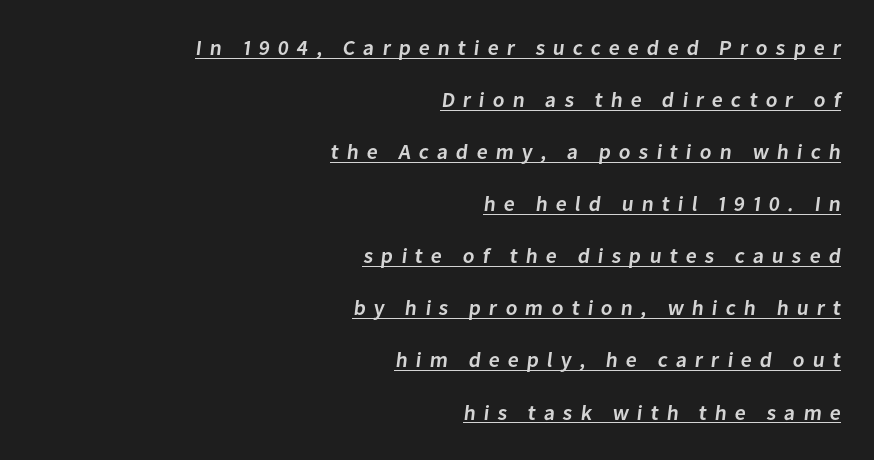
The image shows 21 px text type; set right-aligned, loose line spacing (2.48x), unusually wide letter spacing (+0.38 em), underlined.
